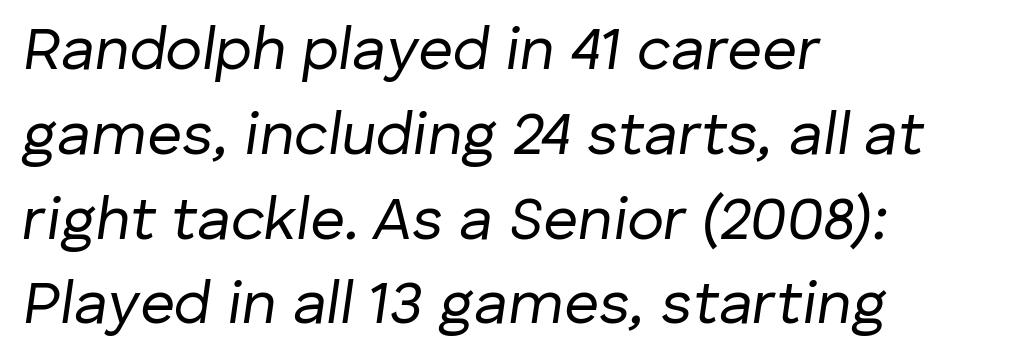
{"italic": "yes", "lean": "right", "slant_degrees": 8, "bold": "no", "weight": "regular", "width": "normal", "stroke_contrast": "low", "x_height": "medium", "monospaced": "no", "underline": "no", "align": "left", "line_spacing": "normal", "line_spacing_ratio": 1.39, "letter_spacing": "normal", "letter_spacing_em": 0.0, "glyph_px": 61}
